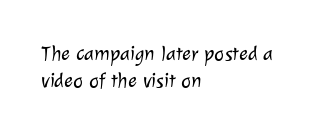
These lines are set flush left with a ragged right edge. How are the letters spaced? Ordinarily, with no added tracking. Each stroke keeps to a modest, everyday thickness or less. The line-height multiplier appears to be the usual default. Descender tails drop into unmarked territory.
